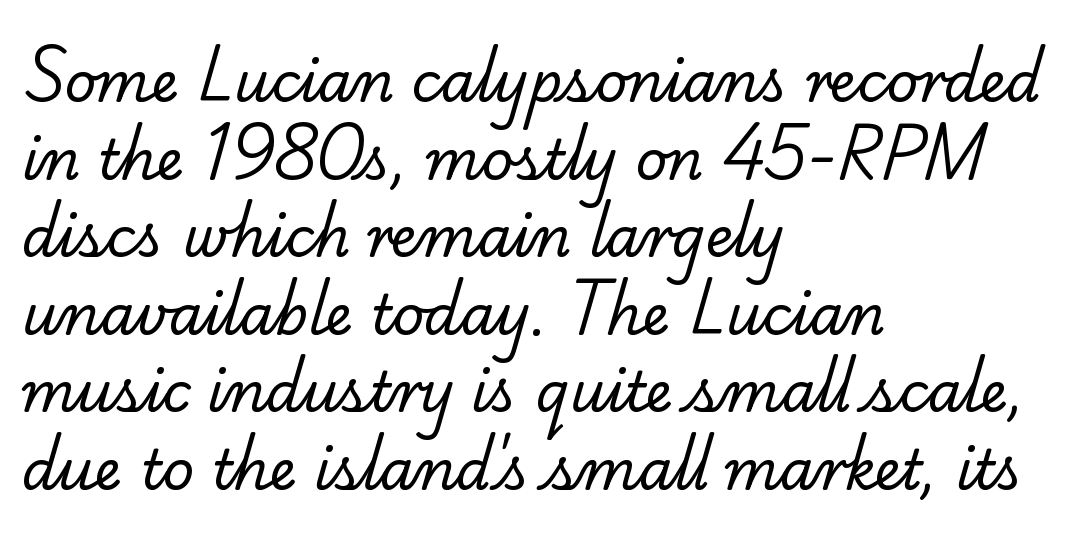
Inter-character spacing is left at the font's built-in metrics. You could not count columns in this text — the font is proportionally spaced. The typesetter chose a ragged-right arrangement here. A normal amount of white space separates one row of letters from the next. Descenders hang freely into open space.
